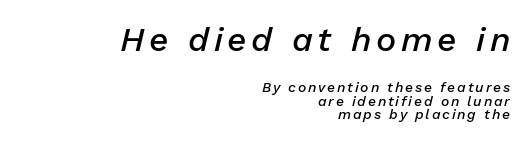
Notice how the stems are inclined rather than vertical — that's the hallmark of italics. The baseline area is clear. Typographic density is moderately raised because the face is semibold. Notice how the passage keeps a crisp vertical edge on the right only. The vertical gap from one line to the next is small.
